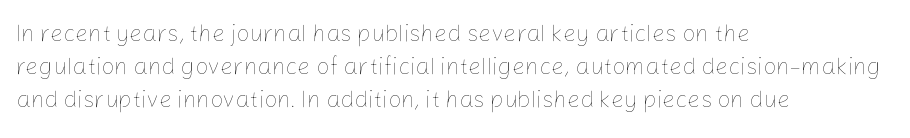
Does extra space separate the letters? No, they use regular spacing. The rendering anchors every line to the left-hand side. The axis of the letterforms is exactly vertical. These lines sit exactly where default settings would place them. Ink coverage per letter is moderate at most. Bare-footed words on every line.
